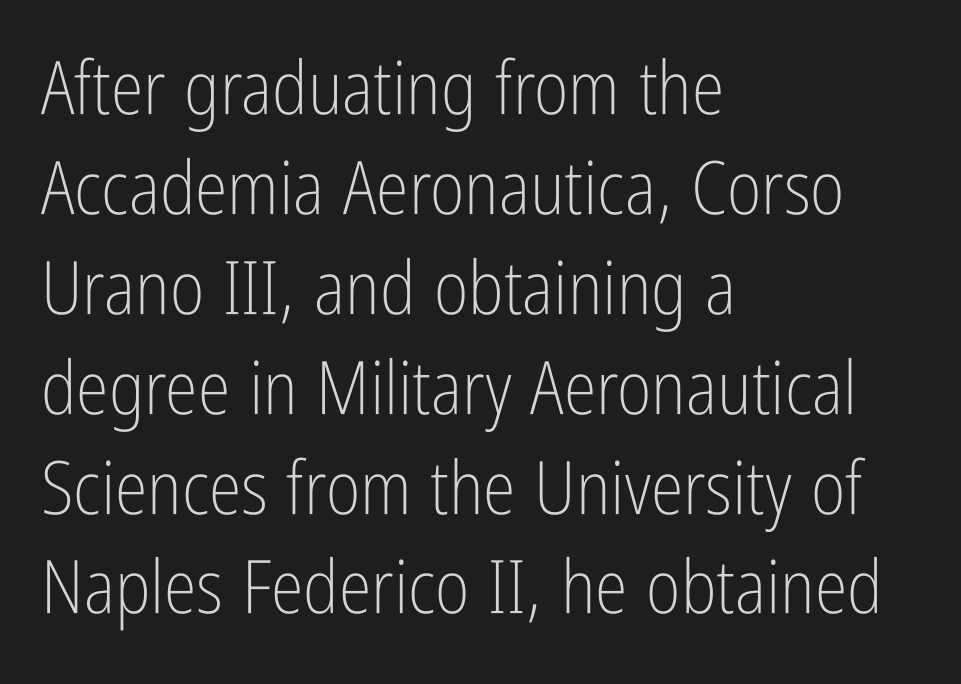
{"serif": "no", "italic": "no", "bold": "no", "weight": "light", "width": "condensed", "stroke_contrast": "low", "x_height": "medium", "monospaced": "no", "underline": "no", "align": "left", "line_spacing": "normal", "line_spacing_ratio": 1.35, "letter_spacing": "normal", "letter_spacing_em": 0.0, "glyph_px": 74}
